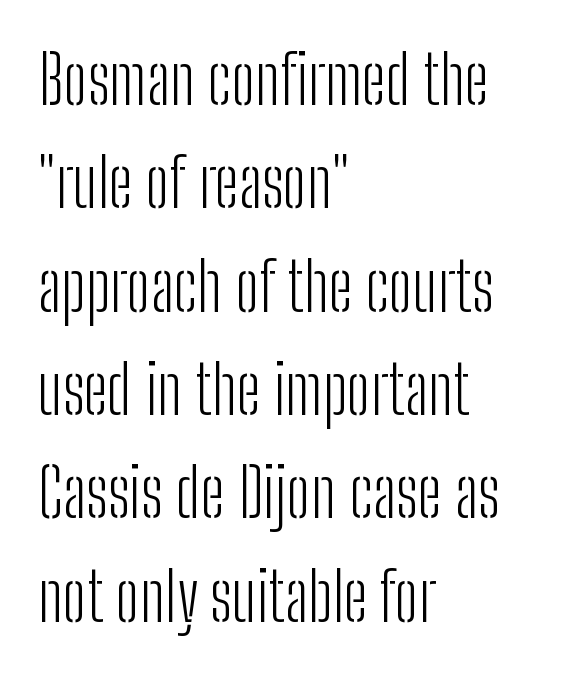
The image shows 68 px light, condensed sans-serif type, upright; set left-aligned, normal line spacing (1.52x), normal letter spacing, not underlined; low stroke contrast and a medium x-height.
